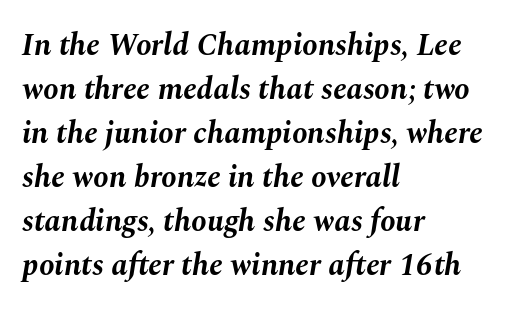
Horizontally, the lines are justified to the leading edge only. When letters slant like this, we call the style italic. Underlining? Definitely not there. The space between consecutive lines is moderate.
